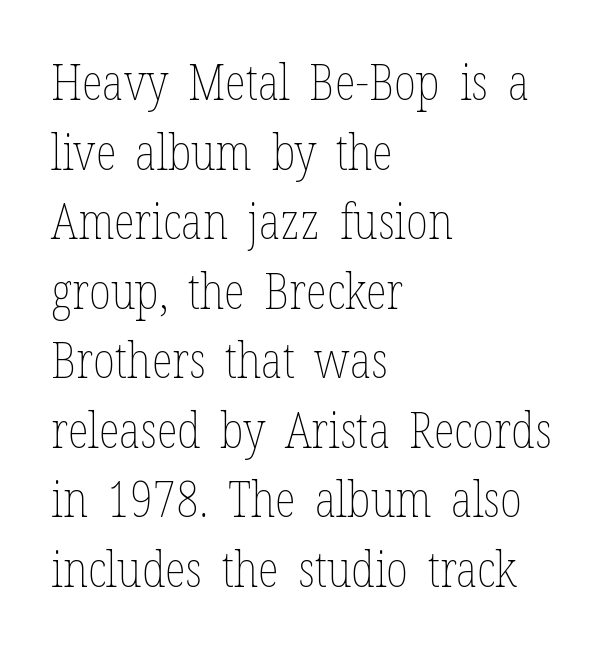
Q: Is the text bold? A: No.
Q: Is the text italic (slanted)? A: No, it is upright.
Q: Is the text underlined? A: No.
Q: How is the paragraph aligned? A: Left-aligned.
Q: Is the spacing between letters normal or unusually wide? A: Normal.
Q: Is the spacing between lines tight, normal or loose? A: Normal.
Q: Width (condensed, normal, or wide)? A: Condensed.
Q: Stroke contrast? A: Low.
Q: x-height? A: Medium.
Q: Monospaced? A: No.
